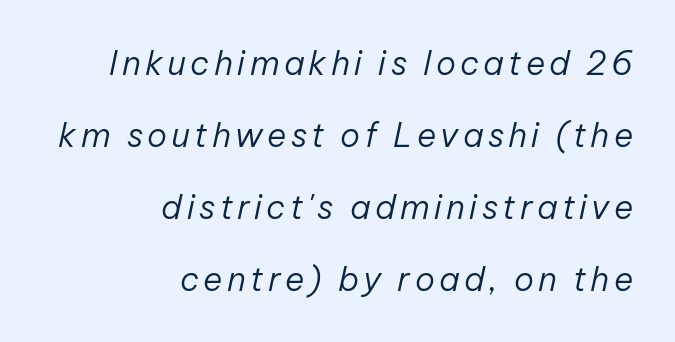
Q: Is the text bold? A: No.
Q: Is the text italic (slanted)? A: Yes, it leans right by about 12 degrees.
Q: Is the text underlined? A: No.
Q: How is the paragraph aligned? A: Right-aligned.
Q: Is the spacing between lines tight, normal or loose? A: Loose.
Q: Width (condensed, normal, or wide)? A: Normal.
Q: Stroke contrast? A: Low.
Q: x-height? A: Medium.
Q: Monospaced? A: No.
